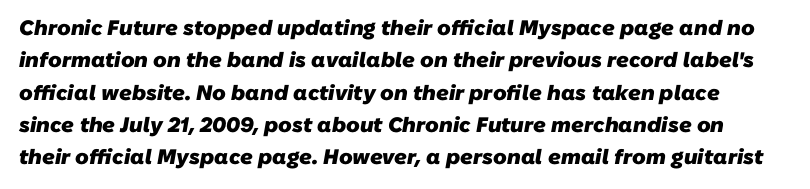
{"bold": "yes", "underline": "no", "line_spacing": "normal", "line_spacing_ratio": 1.54, "letter_spacing": "normal", "letter_spacing_em": 0.0, "glyph_px": 21}
